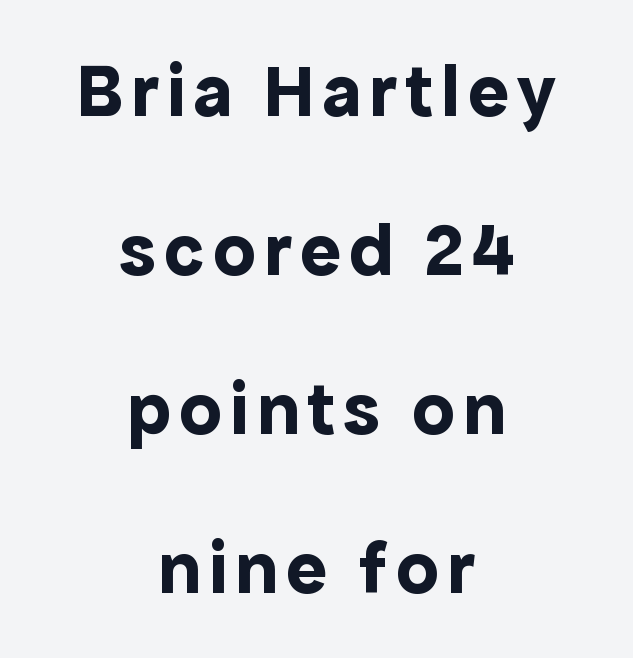
Loosely led — the rows are spread out. If you folded the block vertically in half, each line would mirror itself in length. Just letters on the line, the space beneath them empty. Nope, no serifs anywhere on these letters. Its strokes are broad and dark, the hallmark of bold type.
